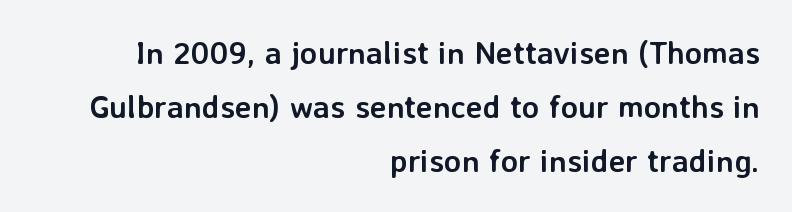
Do the letters lean? They stand straight. Each new line begins a customary step beneath the previous one. You could not count columns in this text — the font is proportionally spaced. Clear beneath every line of the passage.
